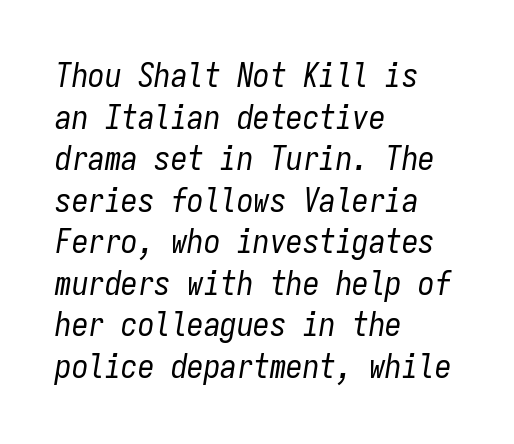
Each letter, wide or thin by design, is forced into the same width here. If you drew a line through each stem, it would be angled. Descenders are the only things crossing below the line. Tracking here is standard; glyphs follow each other at the usual distance. Is the type heavy? It reads as light-to-regular instead. Notice how the passage keeps a crisp vertical edge on the left only.
